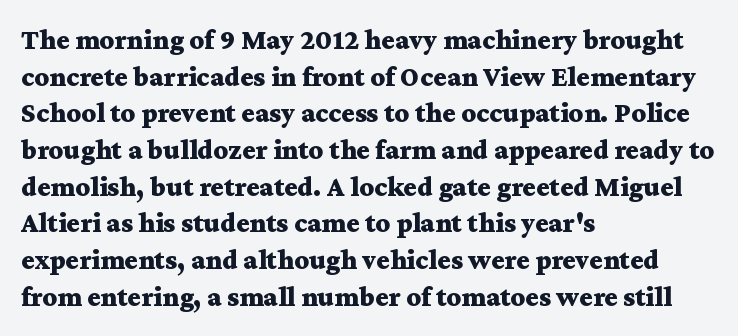
{"serif": "yes", "italic": "no", "bold": "yes", "weight": "bold", "width": "wide", "stroke_contrast": "medium", "x_height": "medium", "monospaced": "no", "underline": "no", "align": "left", "line_spacing": "normal", "line_spacing_ratio": 1.31, "letter_spacing": "normal", "letter_spacing_em": 0.0, "glyph_px": 28}
